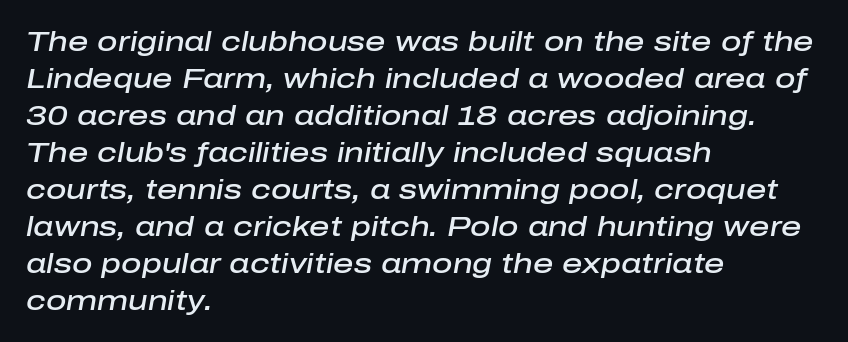
{"italic": "yes", "lean": "right", "slant_degrees": 10, "bold": "semi", "weight": "semibold", "width": "normal", "stroke_contrast": "low", "x_height": "medium", "monospaced": "no", "underline": "no", "align": "left", "line_spacing": "normal", "line_spacing_ratio": 1.32, "letter_spacing": "normal", "letter_spacing_em": 0.0, "glyph_px": 28}
